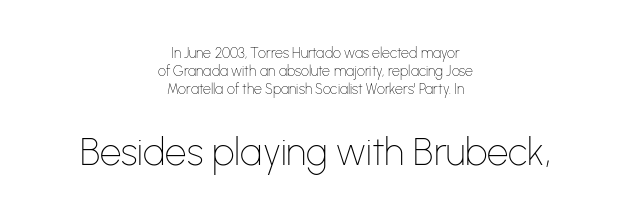
The image shows 38 px thin sans-serif type, upright; set centered, normal line spacing (1.27x), normal letter spacing, not underlined; the second (bottom) block is 2.71x larger; low stroke contrast and a medium x-height.
